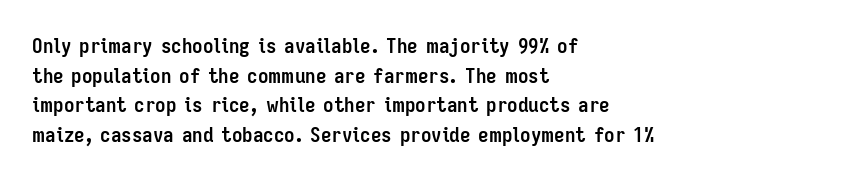
{"italic": "no", "bold": "yes", "underline": "no", "align": "left", "line_spacing": "normal", "line_spacing_ratio": 1.41, "letter_spacing": "normal", "letter_spacing_em": 0.0, "glyph_px": 21}
